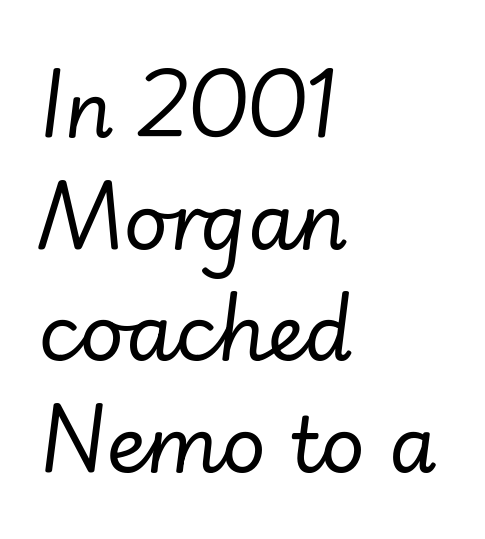
{"italic": "yes", "lean": "right", "slant_degrees": 7, "bold": "no", "weight": "regular", "width": "normal", "stroke_contrast": "low", "x_height": "small", "monospaced": "no", "underline": "no", "align": "left", "line_spacing": "normal", "line_spacing_ratio": 1.45, "letter_spacing": "normal", "letter_spacing_em": 0.0, "glyph_px": 77}
